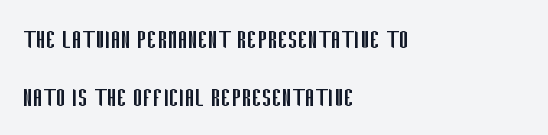
{"serif": "no", "italic": "no", "bold": "no", "weight": "regular", "width": "condensed", "stroke_contrast": "low", "x_height": "large", "monospaced": "no", "underline": "no", "align": "left", "line_spacing": "loose", "line_spacing_ratio": 1.95, "letter_spacing": "normal", "letter_spacing_em": 0.0, "glyph_px": 30}
